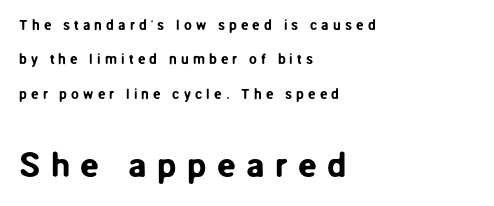
The passage shown has open, widely tracked lettering throughout. The second block has been scaled up relative to the first. The face used here is a sans, in the tradition of grotesques and geometrics. The typesetter chose a ragged-right arrangement here.
